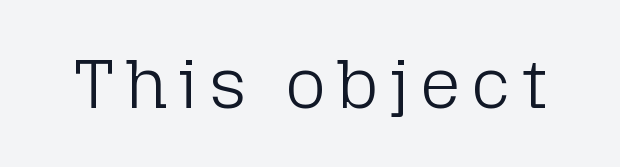
{"serif": "no", "italic": "no", "bold": "no", "weight": "light", "width": "normal", "stroke_contrast": "low", "x_height": "medium", "monospaced": "no", "underline": "no", "glyph_px": 70}
